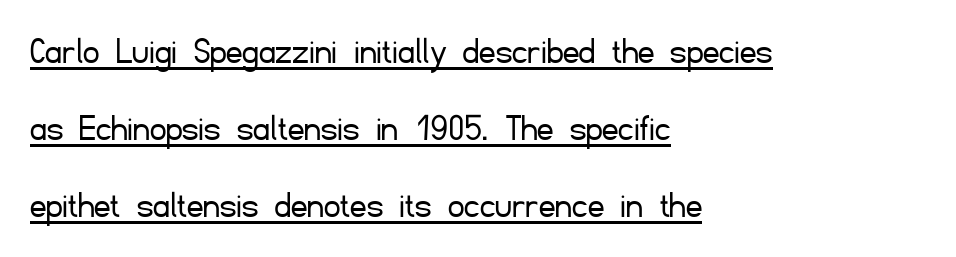
These lines keep a tight, regular rhythm from letter to letter. The passage shown is typeset with a sans-serif family. The specimen reads as upright at a glance. Note the varied advance widths — an 'i' is clearly narrower than an 'm'.
